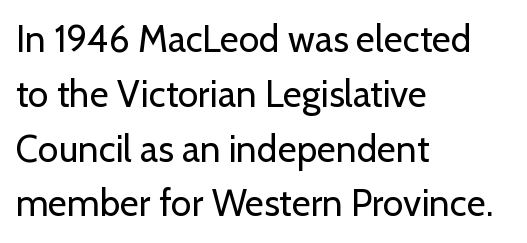
This sample has the flowing, uneven cadence of proportional lettering. Classification — sans serif. Is the type heavy? It reads as light-to-regular instead. Is the letter spacing exaggerated? No — it looks like the ordinary default. Ordinary non-slanted type is in use. Each row of text sits above clean, open space.
